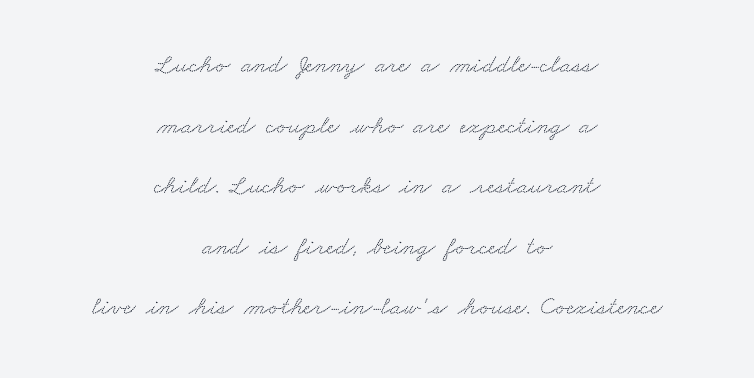
Q: Is the text underlined? A: No.
Q: How is the paragraph aligned? A: Centered.
Q: Is the spacing between letters normal or unusually wide? A: Normal.
Q: Is the spacing between lines tight, normal or loose? A: Loose.
